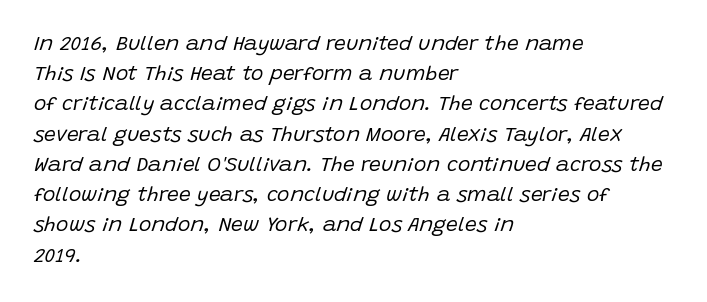
{"italic": "yes", "lean": "right", "slant_degrees": 15, "bold": "no", "underline": "no", "align": "left", "line_spacing": "normal", "line_spacing_ratio": 1.44, "letter_spacing": "normal", "letter_spacing_em": 0.0, "glyph_px": 21}
